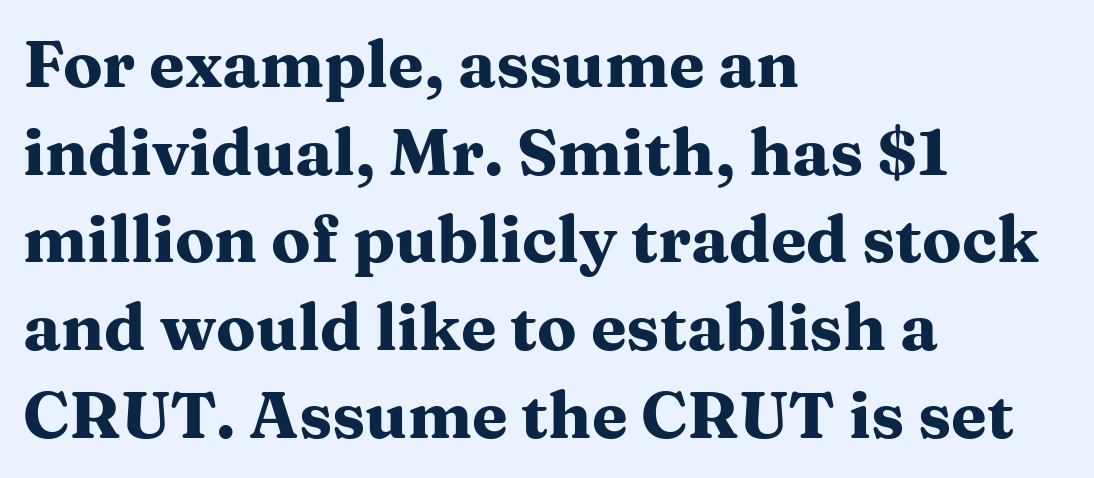
The image shows 65 px heavy, wide serif type, upright; set left-aligned, normal line spacing (1.35x), normal letter spacing, not underlined; medium stroke contrast and a medium x-height.
